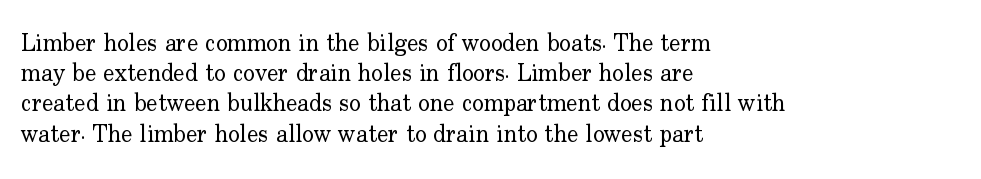
The image shows 24 px text type, upright; set left-aligned, normal line spacing (1.26x), normal letter spacing, not underlined.
